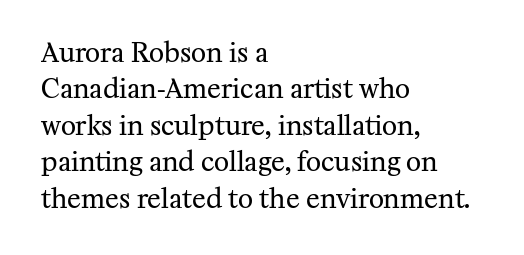
Q: Is the text bold? A: No.
Q: Is the text italic (slanted)? A: No, it is upright.
Q: Is the text underlined? A: No.
Q: How is the paragraph aligned? A: Left-aligned.
Q: Is the spacing between letters normal or unusually wide? A: Normal.
Q: Is the spacing between lines tight, normal or loose? A: Normal.
